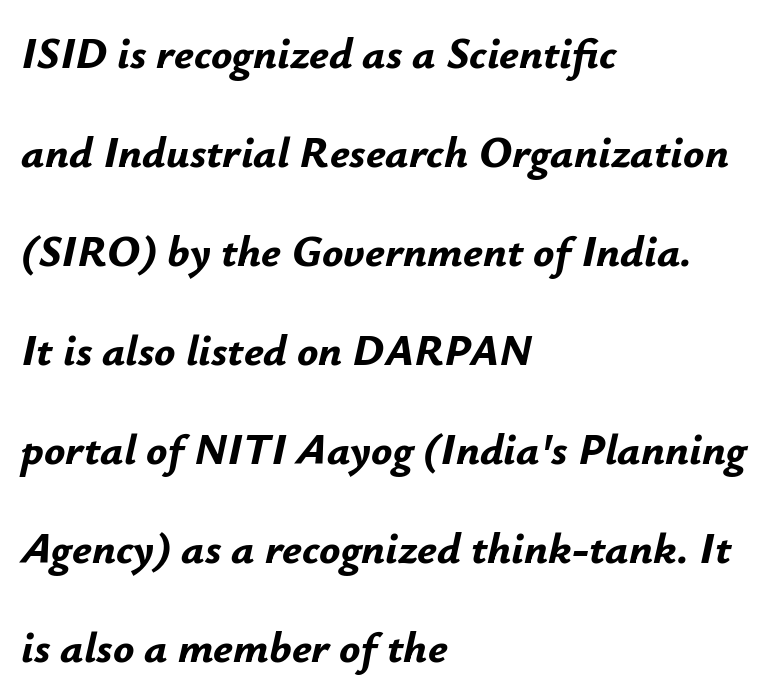
Descenders hang freely into open space. The paragraph has a hard left edge and a soft right edge. The passage shown has conventional tracking throughout. What's the leading like? Stretched, with rows far apart. Would a proofreader flag this as italicized? Yes. Is this a fixed-width face? No — the glyphs have proportional, varying widths.
